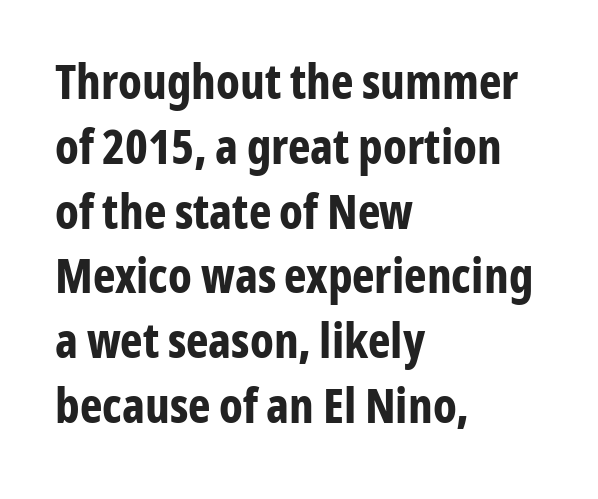
Q: Is the text bold? A: Yes.
Q: Is the text italic (slanted)? A: No, it is upright.
Q: Is the typeface a serif or a sans-serif typeface? A: Sans-serif.
Q: Is the text underlined? A: No.
Q: How is the paragraph aligned? A: Left-aligned.
Q: Is the spacing between letters normal or unusually wide? A: Normal.
Q: Is the spacing between lines tight, normal or loose? A: Normal.
Q: Width (condensed, normal, or wide)? A: Condensed.
Q: Stroke contrast? A: Low.
Q: x-height? A: Medium.
Q: Monospaced? A: No.
